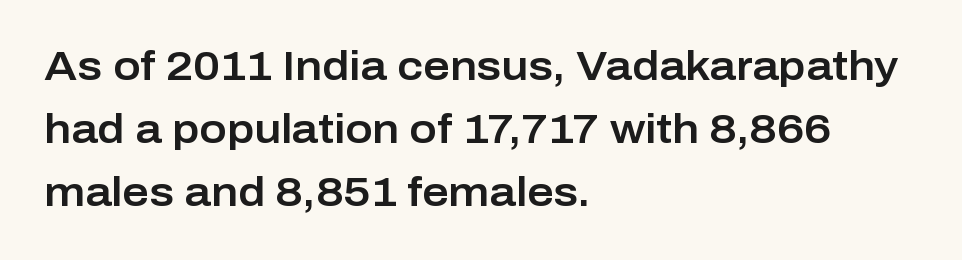
{"serif": "no", "italic": "no", "width": "normal", "stroke_contrast": "low", "x_height": "medium", "monospaced": "no", "underline": "no", "align": "left", "line_spacing": "normal", "line_spacing_ratio": 1.54, "letter_spacing": "normal", "letter_spacing_em": 0.0, "glyph_px": 41}
